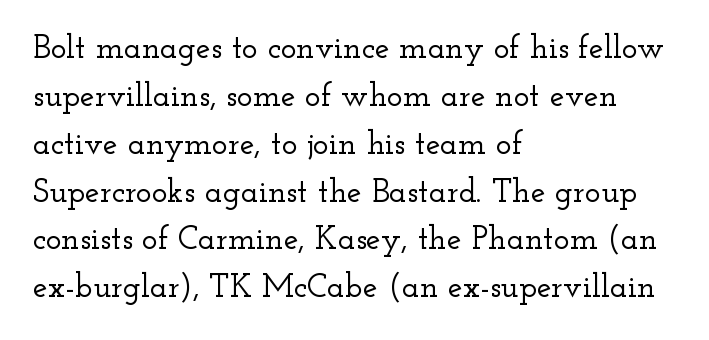
{"serif": "yes", "italic": "no", "width": "wide", "stroke_contrast": "low", "x_height": "small", "monospaced": "no", "underline": "no", "align": "left", "line_spacing": "normal", "line_spacing_ratio": 1.45, "letter_spacing": "normal", "letter_spacing_em": 0.0, "glyph_px": 33}
